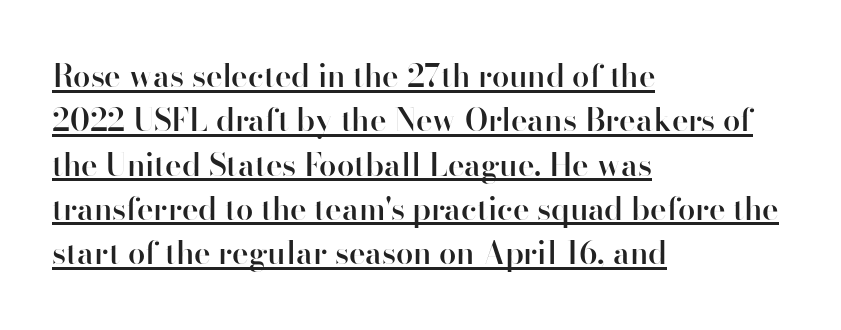
Q: Is the text bold? A: Semi-bold.
Q: Is the text italic (slanted)? A: No, it is upright.
Q: Is the typeface a serif or a sans-serif typeface? A: Sans-serif.
Q: Is the text underlined? A: Yes.
Q: How is the paragraph aligned? A: Left-aligned.
Q: Is the spacing between letters normal or unusually wide? A: Normal.
Q: Is the spacing between lines tight, normal or loose? A: Normal.
Q: Width (condensed, normal, or wide)? A: Normal.
Q: Stroke contrast? A: High.
Q: x-height? A: Small.
Q: Monospaced? A: No.
